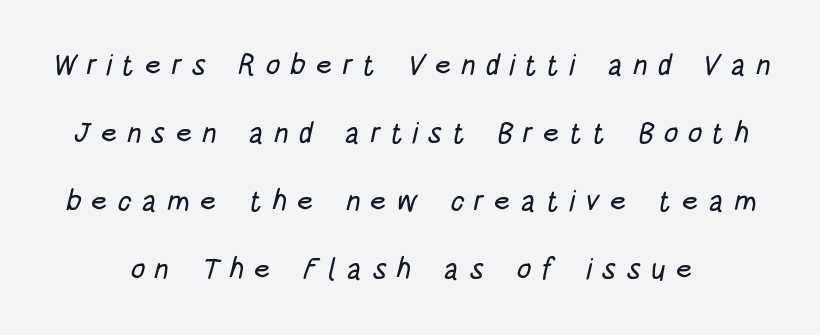
Q: Is the typeface a serif or a sans-serif typeface? A: Sans-serif.
Q: Is the text underlined? A: No.
Q: How is the paragraph aligned? A: Centered.
Q: Is the spacing between letters normal or unusually wide? A: Unusually wide.
Q: Is the spacing between lines tight, normal or loose? A: Loose.
Q: Width (condensed, normal, or wide)? A: Condensed.
Q: Stroke contrast? A: Low.
Q: x-height? A: Large.
Q: Monospaced? A: No.
